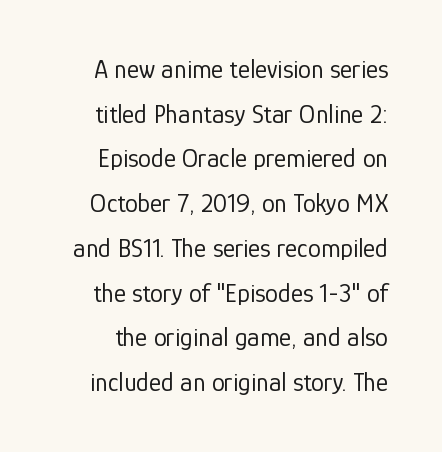
{"italic": "no", "bold": "no", "underline": "no", "line_spacing_ratio": 1.72, "letter_spacing": "normal", "letter_spacing_em": 0.0, "glyph_px": 26}
